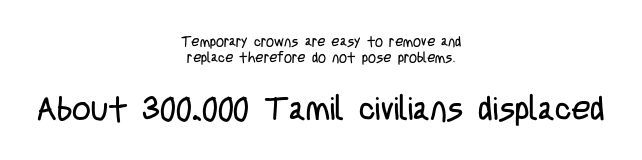
{"serif": "no", "italic": "no", "bold": "no", "weight": "regular", "width": "condensed", "stroke_contrast": "low", "x_height": "large", "monospaced": "no", "underline": "no", "align": "center", "line_spacing": "tight", "line_spacing_ratio": 1.12, "letter_spacing": "normal", "letter_spacing_em": 0.0, "larger_block": "second", "size_ratio": 2.36, "glyph_px": 33}
